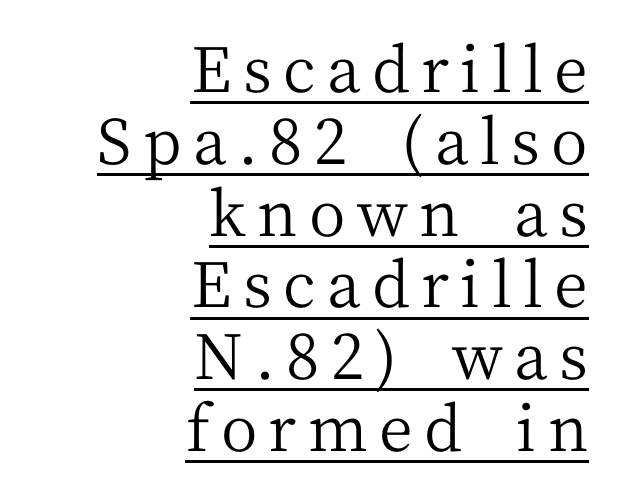
Q: Is the text bold? A: No.
Q: Is the text italic (slanted)? A: No, it is upright.
Q: Is the typeface a serif or a sans-serif typeface? A: Serif.
Q: Is the text underlined? A: Yes.
Q: How is the paragraph aligned? A: Right-aligned.
Q: Is the spacing between lines tight, normal or loose? A: Tight.
Q: Width (condensed, normal, or wide)? A: Normal.
Q: Stroke contrast? A: Medium.
Q: x-height? A: Medium.
Q: Monospaced? A: No.
